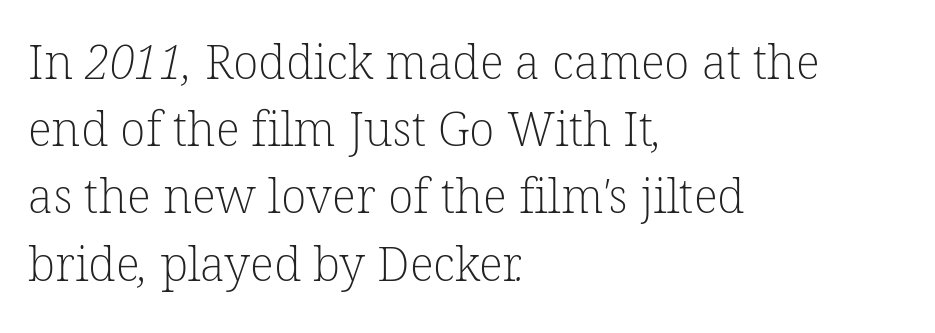
{"serif": "yes", "bold": "no", "weight": "light", "width": "normal", "stroke_contrast": "low", "x_height": "medium", "monospaced": "no", "underline": "no", "align": "left", "line_spacing": "normal", "line_spacing_ratio": 1.43, "letter_spacing": "normal", "letter_spacing_em": 0.0, "glyph_px": 47}
